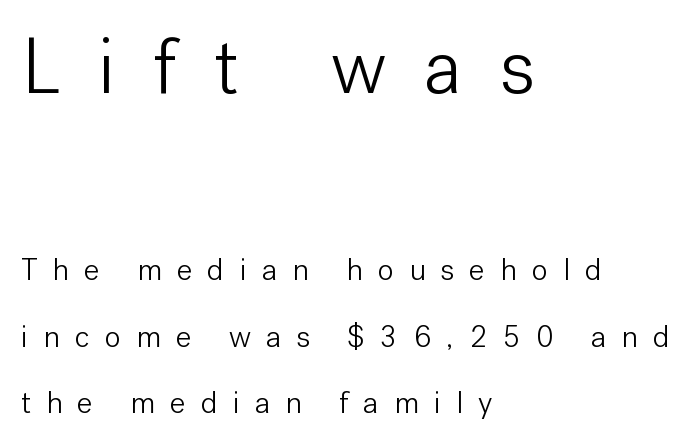
Q: Is the text bold? A: No.
Q: Is the text italic (slanted)? A: No, it is upright.
Q: Is the typeface a serif or a sans-serif typeface? A: Sans-serif.
Q: Is the text underlined? A: No.
Q: How is the paragraph aligned? A: Left-aligned.
Q: Is the spacing between letters normal or unusually wide? A: Unusually wide.
Q: Is the spacing between lines tight, normal or loose? A: Loose.
Q: Which block of text is set in a larger size, the first (top) or the second (bottom)? A: The first (top) one.
Q: Width (condensed, normal, or wide)? A: Normal.
Q: Stroke contrast? A: Low.
Q: x-height? A: Medium.
Q: Monospaced? A: No.
